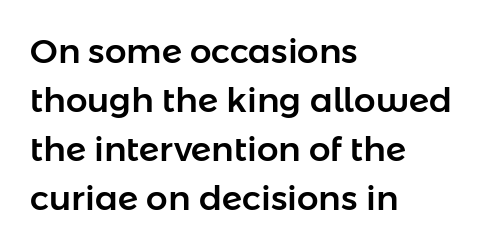
The area under the type is left untouched. Spacing verdict: proportional, widths tailored to each character. These lines are set flush left with a ragged right edge. Grotesque or geometric, the face here clearly has no serifs. Ascenders rise straight up at ninety degrees. Does the leading feel generous? No, just average.
